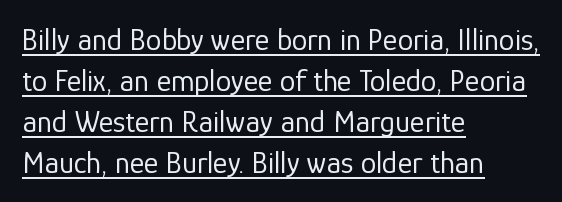
The image shows 31 px regular-weight sans-serif type, upright; set left-aligned, normal line spacing (1.32x), normal letter spacing, underlined; low stroke contrast and a medium x-height.
